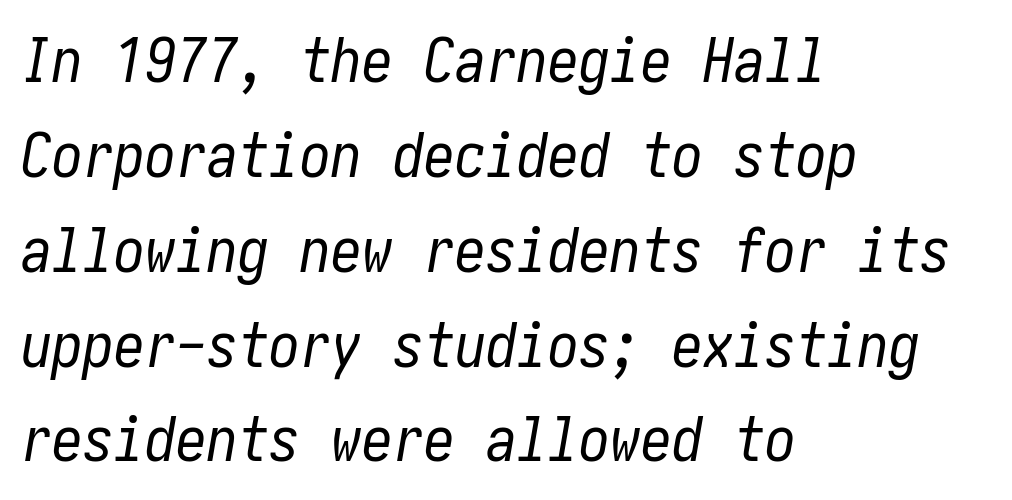
{"italic": "yes", "lean": "right", "slant_degrees": 10, "bold": "no", "weight": "regular", "width": "condensed", "stroke_contrast": "low", "x_height": "medium", "underline": "no", "align": "left", "line_spacing": "normal", "line_spacing_ratio": 1.53, "letter_spacing": "normal", "letter_spacing_em": 0.0, "glyph_px": 62}
